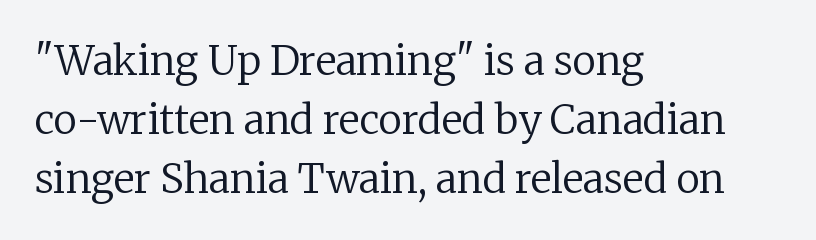
The image shows 40 px regular-weight serif type, upright; set left-aligned, normal line spacing (1.48x), normal letter spacing, not underlined; low stroke contrast and a medium x-height.
